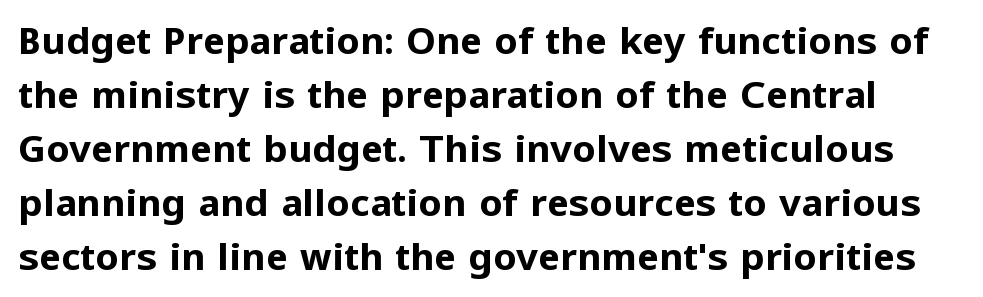
The image shows 37 px bold sans-serif type, upright; set normal line spacing (1.46x), normal letter spacing, not underlined; low stroke contrast and a medium x-height.
